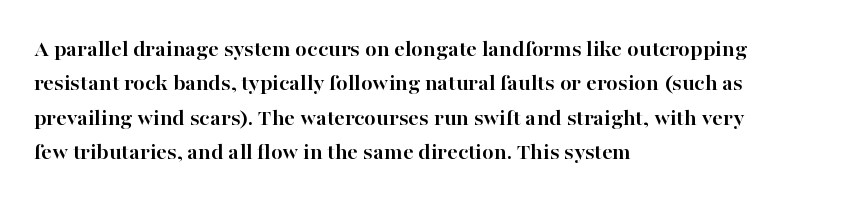
The image shows 24 px bold type, upright; set left-aligned, normal line spacing (1.43x), normal letter spacing, not underlined.
